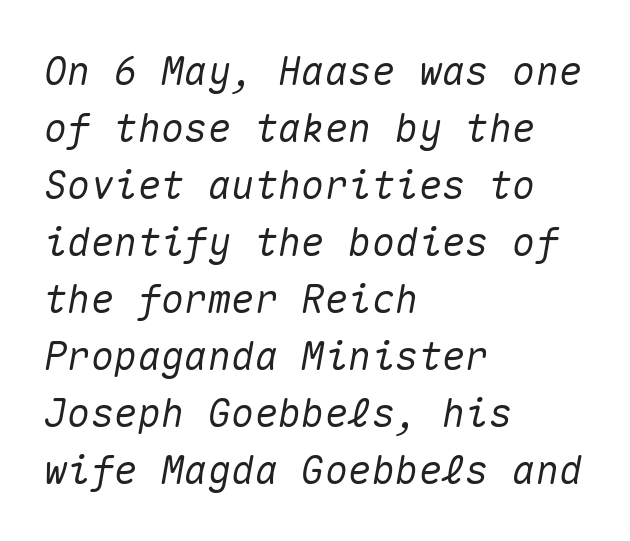
Visually the block forms a straight wall on the left and a jagged coastline on the right. Here the designer chose a console-style face with uniform glyph widths. Designer's note — italics engaged. The baseline area is clear. Whoever set this chose a conventional vertical rhythm.
